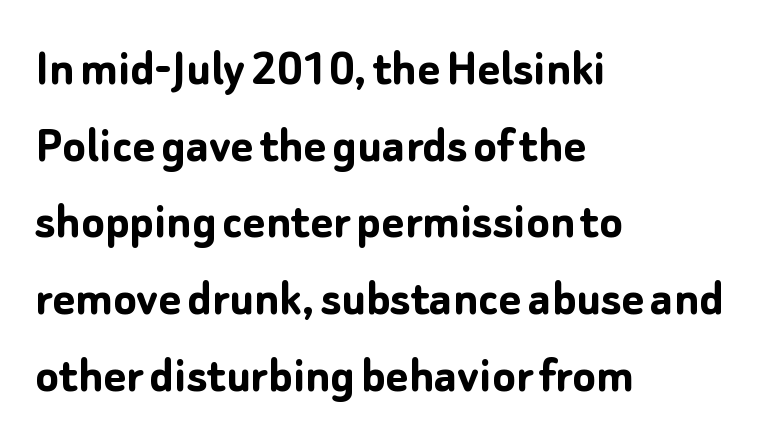
The image shows 54 px semibold sans-serif type, upright; set left-aligned, normal line spacing (1.42x), normal letter spacing, not underlined; low stroke contrast and a medium x-height.
